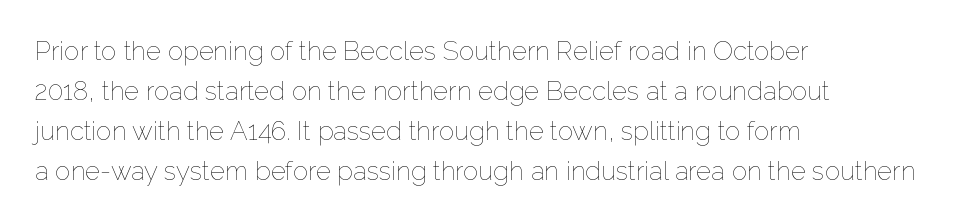
{"italic": "no", "bold": "no", "underline": "no", "align": "left", "line_spacing": "normal", "line_spacing_ratio": 1.54, "letter_spacing": "normal", "letter_spacing_em": 0.0, "glyph_px": 26}
